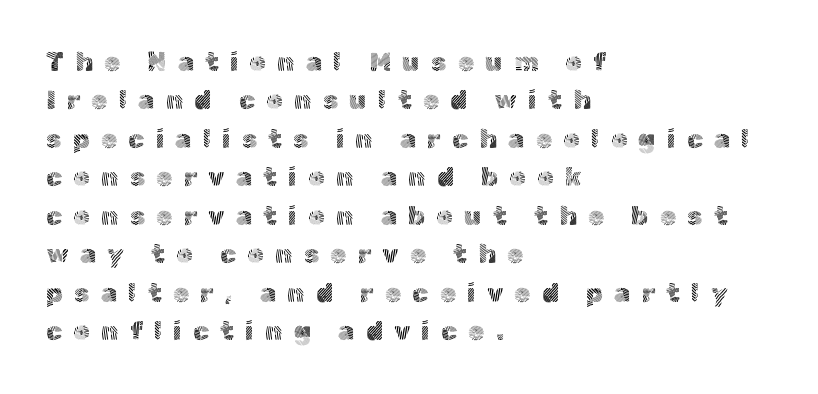
The image shows 26 px text type, upright; set left-aligned, normal line spacing (1.48x), unusually wide letter spacing (+0.43 em), not underlined.
